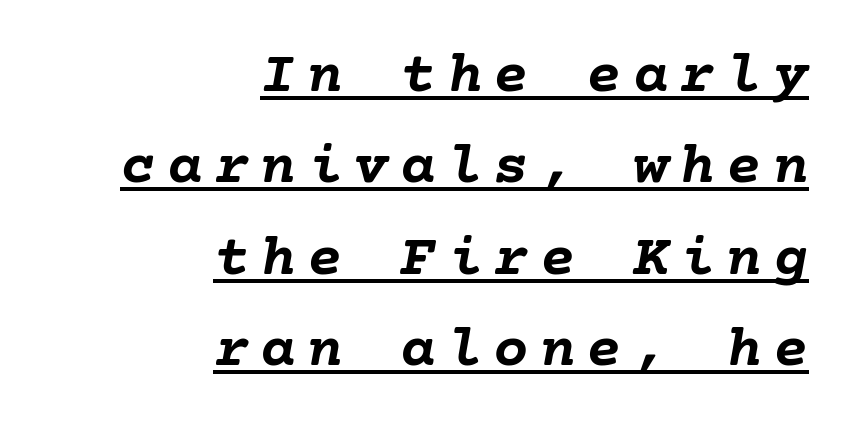
{"italic": "yes", "lean": "right", "slant_degrees": 10, "bold": "yes", "weight": "semibold", "width": "normal", "stroke_contrast": "low", "x_height": "medium", "underline": "yes", "align": "right", "line_spacing": "normal", "line_spacing_ratio": 1.55, "glyph_px": 59}
